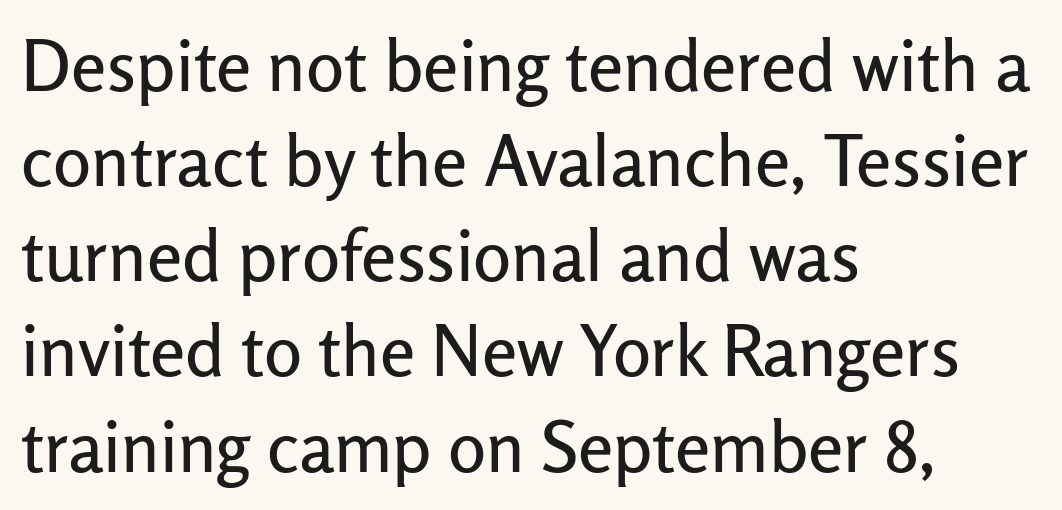
The image shows 71 px sans-serif type, upright; set left-aligned, normal line spacing (1.34x), normal letter spacing, not underlined; low stroke contrast and a medium x-height.
